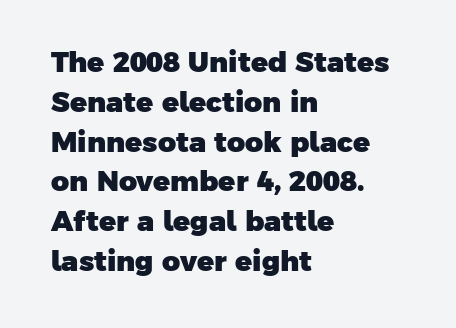
Descenders are the only things crossing below the line. Does the type have serifs? No, each stem ends abruptly. This sample keeps an unexceptional amount of space between lines. The font is running at its bold setting.
